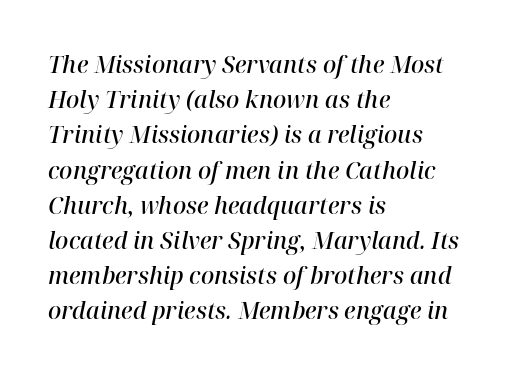
{"italic": "yes", "lean": "right", "slant_degrees": 12, "bold": "semi", "underline": "no", "align": "left", "line_spacing": "normal", "line_spacing_ratio": 1.53, "letter_spacing": "normal", "letter_spacing_em": 0.0, "glyph_px": 23}
